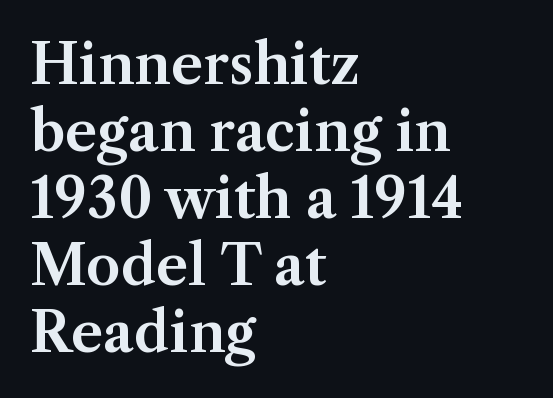
In terms of letterspacing, this is plain default setting. Old-style or modern, the face here clearly has serifs. You could not count columns in this text — the font is proportionally spaced. Italic? Not at all — the glyphs are vertical. Unmarked baselines from the first word to the last. Line starts are locked; line ends wander.
